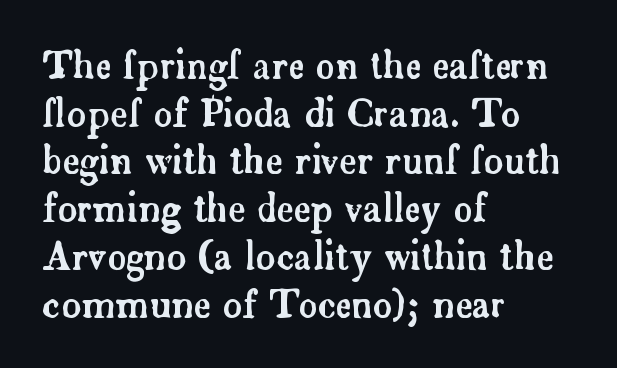
{"serif": "yes", "italic": "no", "width": "normal", "stroke_contrast": "low", "x_height": "small", "monospaced": "no", "underline": "no", "align": "left", "line_spacing": "normal", "line_spacing_ratio": 1.29, "letter_spacing": "normal", "letter_spacing_em": 0.0, "glyph_px": 37}
